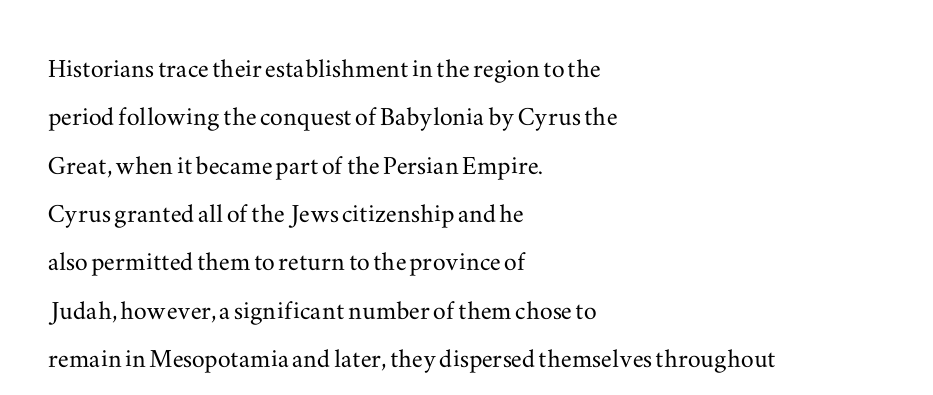
Students, observe: this is what conventionally led text looks like. Examine the stroke ends and you'll spot serifs. Compared with typical body copy, the letter spacing here is the same. Anything drawn beneath the words? Only blank space. Every row of glyphs begins at an identical x-position on the left. Posture: straight, roman, zero tilt.
